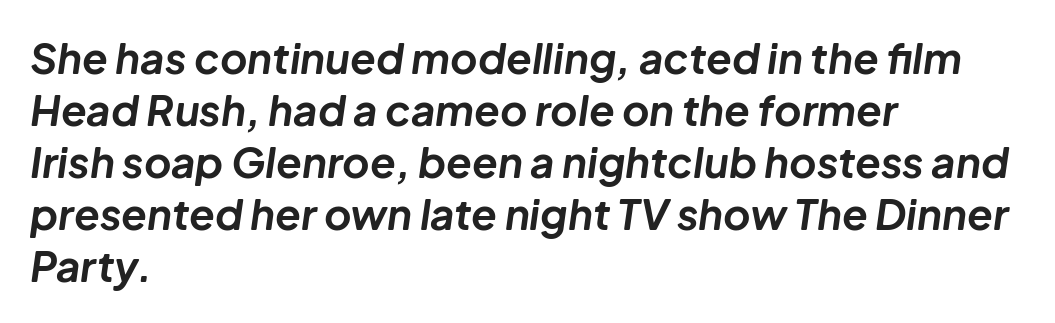
The image shows 42 px bold type, italic (leaning right); set left-aligned, line spacing 1.24x, normal letter spacing, not underlined; low stroke contrast and a medium x-height.
